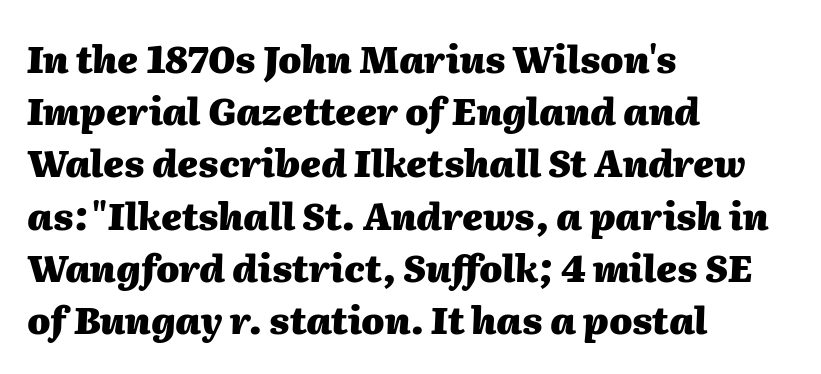
The image shows 37 px heavy type, italic (leaning right); set left-aligned, normal line spacing (1.41x), normal letter spacing, not underlined; medium stroke contrast and a medium x-height.
